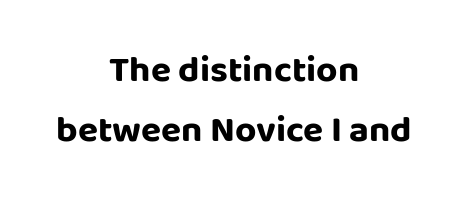
Q: Is the text italic (slanted)? A: No, it is upright.
Q: Is the typeface a serif or a sans-serif typeface? A: Sans-serif.
Q: Is the text underlined? A: No.
Q: How is the paragraph aligned? A: Centered.
Q: Is the spacing between letters normal or unusually wide? A: Normal.
Q: Is the spacing between lines tight, normal or loose? A: Normal.
Q: Width (condensed, normal, or wide)? A: Normal.
Q: Stroke contrast? A: Low.
Q: x-height? A: Large.
Q: Monospaced? A: No.
